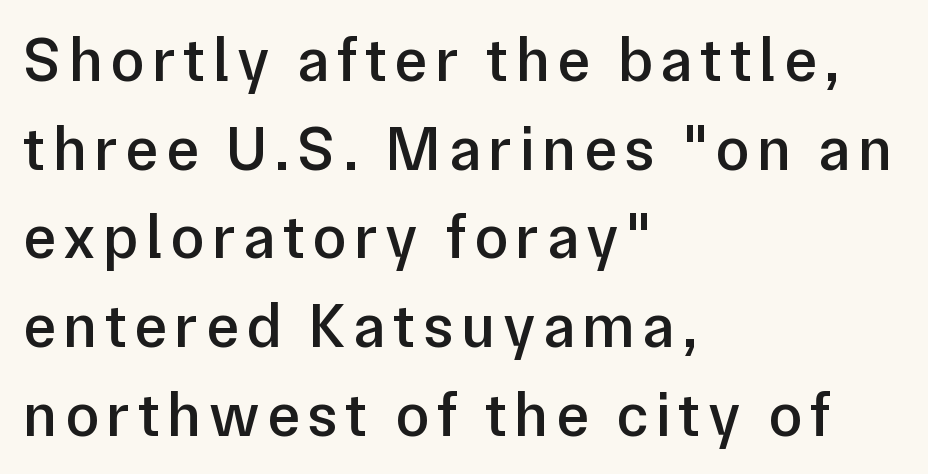
{"serif": "no", "italic": "no", "bold": "semi", "weight": "semibold", "width": "normal", "stroke_contrast": "low", "x_height": "medium", "monospaced": "no", "underline": "no", "align": "left", "line_spacing": "normal", "line_spacing_ratio": 1.43, "glyph_px": 62}
